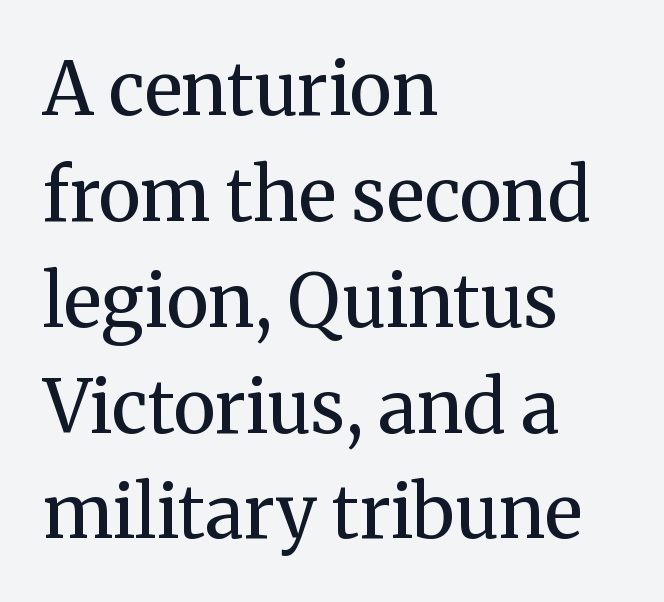
The strokes are not fattened; the text isn't bold. This rendering leaves character spacing at its baseline value. Observe the serifs anchoring each vertical stroke in this sample. The designer left line spacing at the default. The lettering stays uniformly vertical, giving the passage a roman look.
